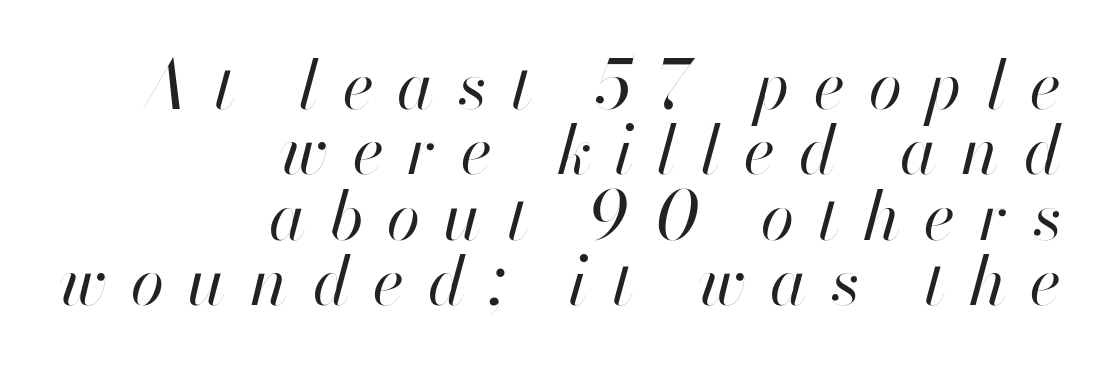
Q: Is the text bold? A: No.
Q: Is the text italic (slanted)? A: Yes, it leans right by about 13 degrees.
Q: Is the text underlined? A: No.
Q: How is the paragraph aligned? A: Right-aligned.
Q: Is the spacing between letters normal or unusually wide? A: Unusually wide.
Q: Is the spacing between lines tight, normal or loose? A: Tight.
Q: Width (condensed, normal, or wide)? A: Normal.
Q: Stroke contrast? A: High.
Q: x-height? A: Small.
Q: Monospaced? A: No.
